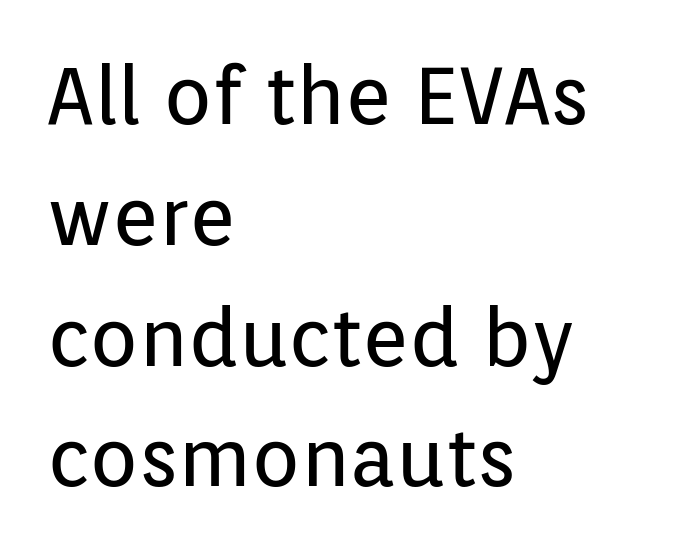
Q: Is the text bold? A: No.
Q: Is the text italic (slanted)? A: No, it is upright.
Q: Is the typeface a serif or a sans-serif typeface? A: Sans-serif.
Q: Is the text underlined? A: No.
Q: How is the paragraph aligned? A: Left-aligned.
Q: Is the spacing between letters normal or unusually wide? A: Normal.
Q: Is the spacing between lines tight, normal or loose? A: Normal.
Q: Width (condensed, normal, or wide)? A: Normal.
Q: Stroke contrast? A: Low.
Q: x-height? A: Medium.
Q: Monospaced? A: No.
